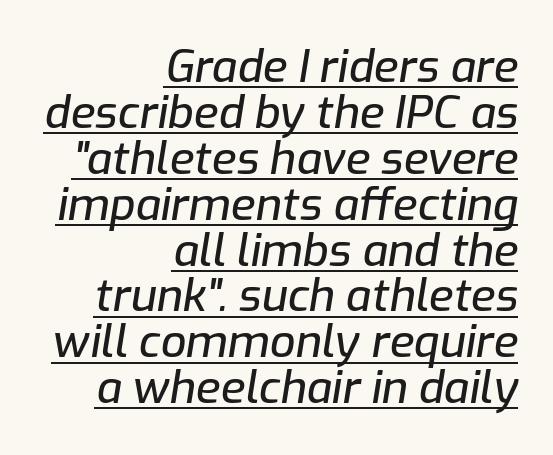
The rendering anchors every line to the right-hand side. Somebody hit Ctrl+U on this one — the words are underlined. Compared with ordinary roman type, these characters are visibly tilted. How are the letters spaced? Ordinarily, with no added tracking. The rendering uses natural spacing where letterforms have individual widths. This sample trades vertical openness for compactness between lines.
